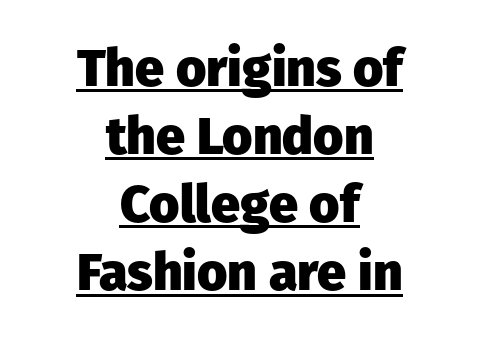
Spacing between characters is what you'd get straight out of the box. The font family rendered here belongs to the sans-serif group. This rendering uses center alignment, leaving both contours irregular but symmetric. The face used here appears with an underline applied. Strong, thick strokes mark this as bold type.
